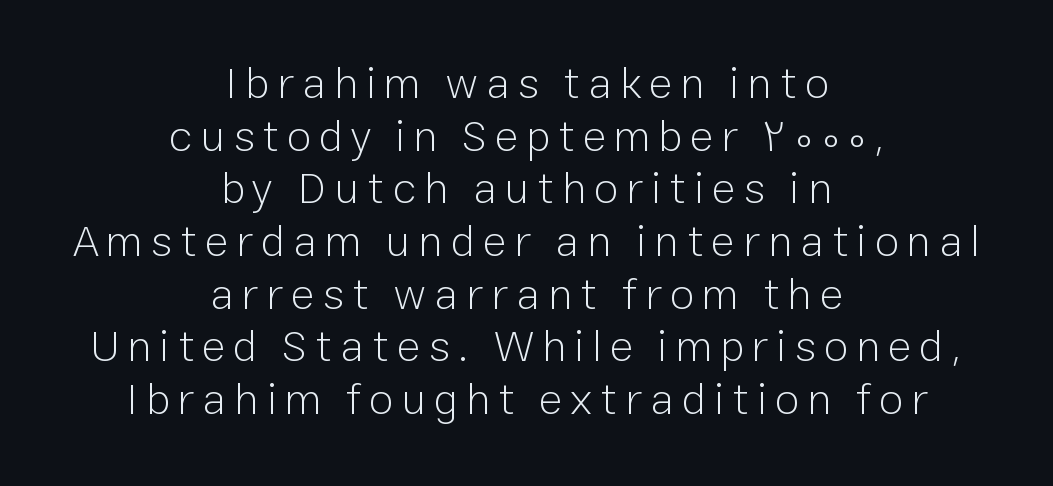
The image shows 45 px light sans-serif type, upright; set centered, line spacing 1.17x, not underlined; low stroke contrast and a medium x-height.
